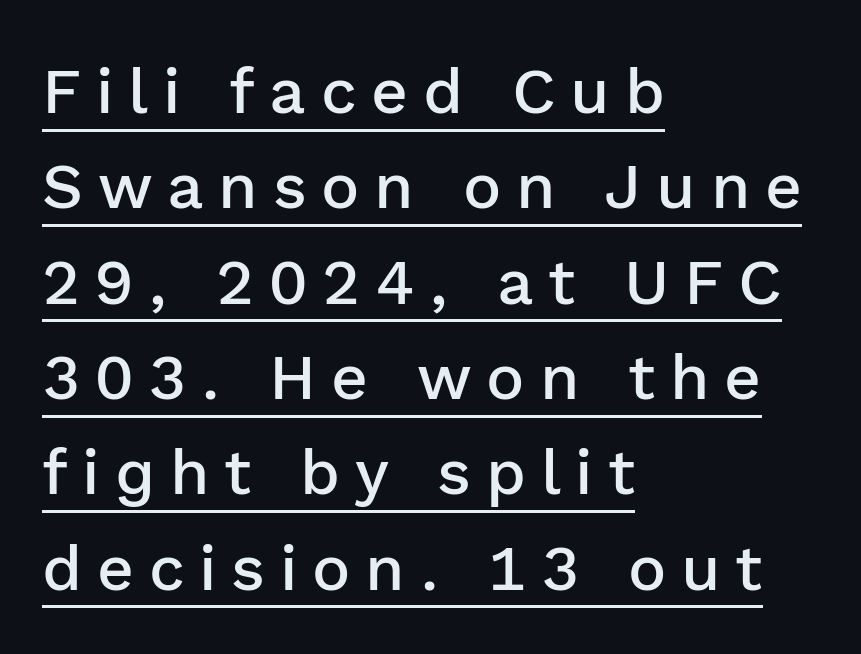
The rendering anchors every line to the left-hand side. Upright lettering throughout. The strokes are fattened partway — semibold, not bold. This sample uses expanded letter spacing, leaving extra air between glyphs. Compared with typical paragraphs, the rows here are spaced about the same. Notice how a bar underscores the lettering throughout.
